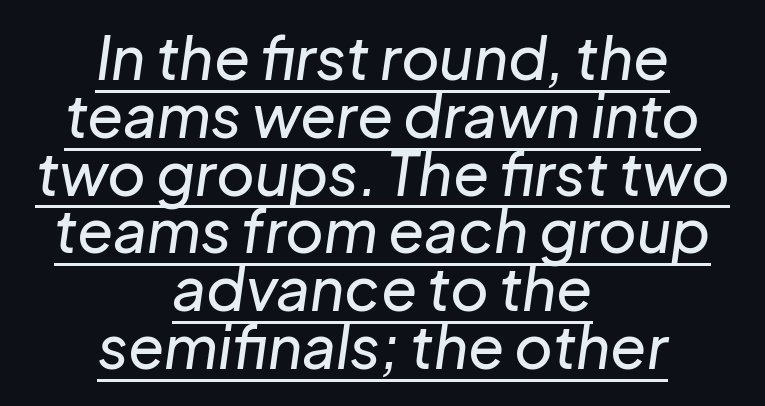
Q: Is the text italic (slanted)? A: Yes, it leans right by about 8 degrees.
Q: Is the text underlined? A: Yes.
Q: How is the paragraph aligned? A: Centered.
Q: Is the spacing between letters normal or unusually wide? A: Normal.
Q: Is the spacing between lines tight, normal or loose? A: Tight.
Q: Width (condensed, normal, or wide)? A: Normal.
Q: Stroke contrast? A: Low.
Q: x-height? A: Medium.
Q: Monospaced? A: No.
